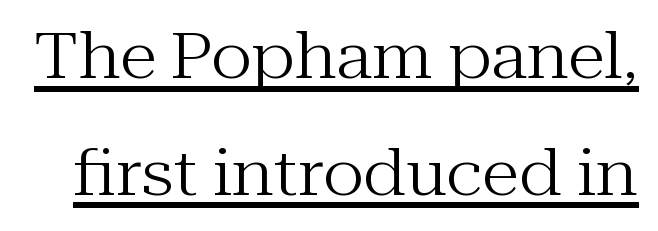
Q: Is the text bold? A: No.
Q: Is the text italic (slanted)? A: No, it is upright.
Q: Is the typeface a serif or a sans-serif typeface? A: Serif.
Q: Is the text underlined? A: Yes.
Q: Is the spacing between letters normal or unusually wide? A: Normal.
Q: Width (condensed, normal, or wide)? A: Normal.
Q: Stroke contrast? A: Medium.
Q: x-height? A: Medium.
Q: Monospaced? A: No.
